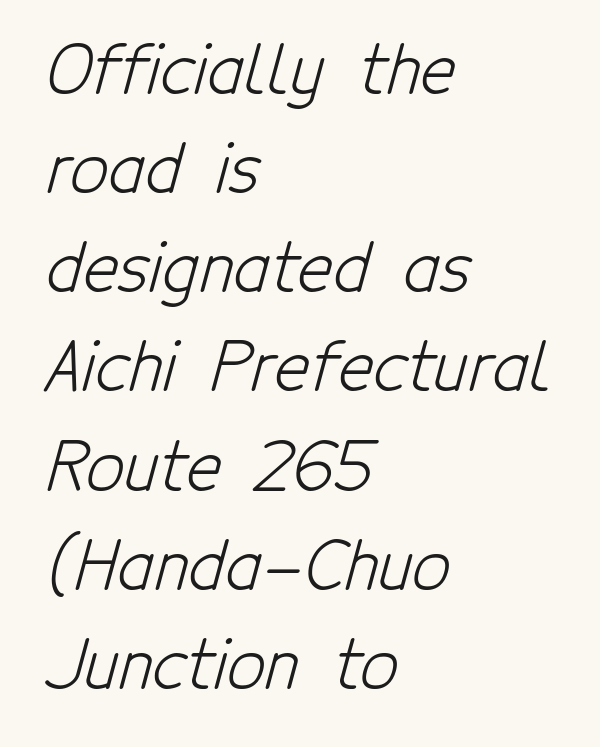
Left-aligned paragraph, ragged on the right. Vertical spacing — default. No extra tracking has been applied to these lines. Words float on clear page, feet unadorned. A sans-serif font was chosen for this passage.
